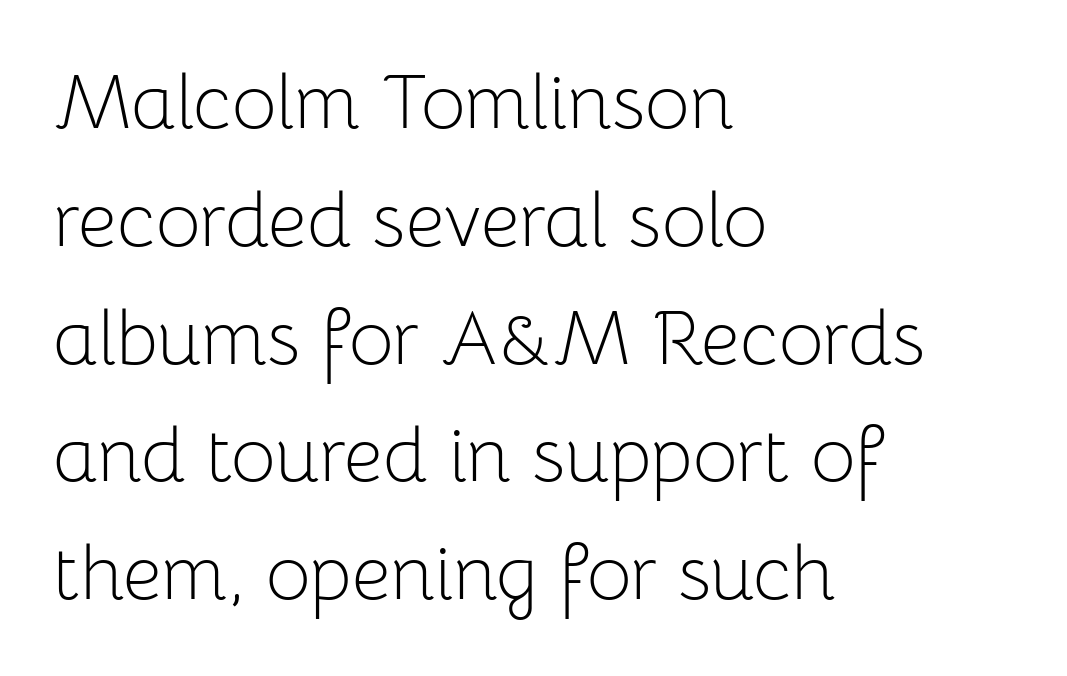
Clear beneath every line of the passage. Looks like regular typesetting: each glyph gets only the width it needs. What kind of face is this? One without serifs — a sans. Does the lettering tilt? It doesn't — this is upright.
